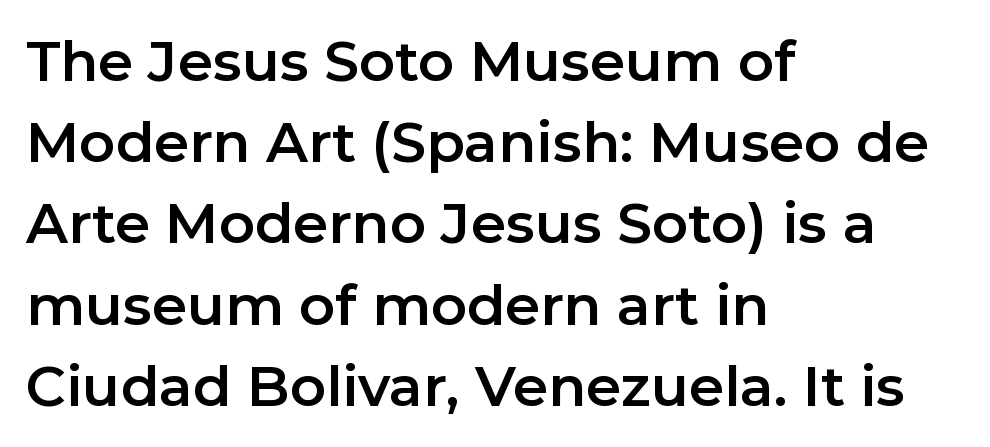
The image shows 56 px sans-serif type, upright; set left-aligned, normal line spacing (1.45x), normal letter spacing, not underlined; low stroke contrast and a medium x-height.
